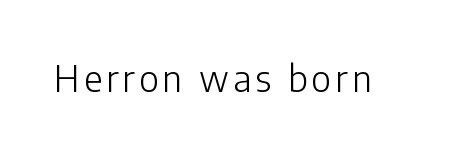
Q: Is the text bold? A: No.
Q: Is the text italic (slanted)? A: No, it is upright.
Q: Is the typeface a serif or a sans-serif typeface? A: Sans-serif.
Q: Is the text underlined? A: No.
Q: Width (condensed, normal, or wide)? A: Normal.
Q: Stroke contrast? A: Low.
Q: x-height? A: Medium.
Q: Monospaced? A: No.
